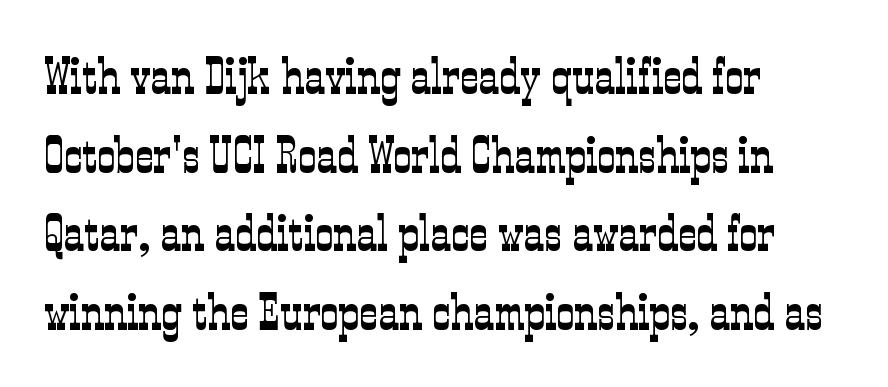
This is serif lettering, the kind often seen in printed books. You could not count columns in this text — the font is proportionally spaced. No extra tracking has been applied to these lines. Compared with a centered layout, this one pins lines to the left instead. No heavy texture on the line: the type isn't bold.
